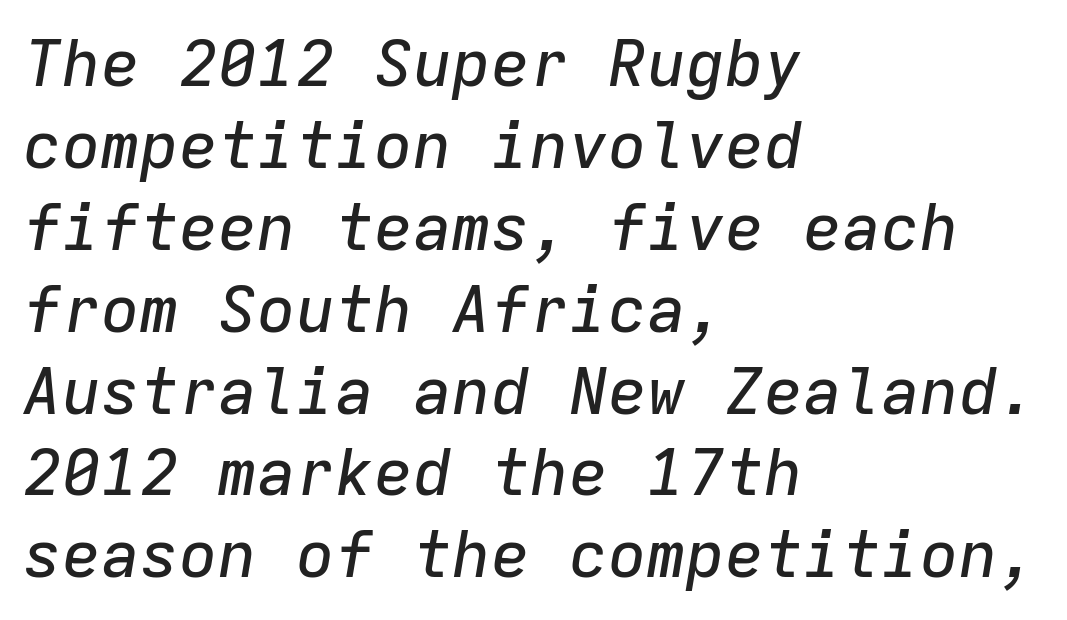
Left-aligned paragraph, ragged on the right. Emphasis-style slanted type is in use. Looks like terminal output: every glyph gets an equal slot. The passage shown stacks its lines at a standard gap.
